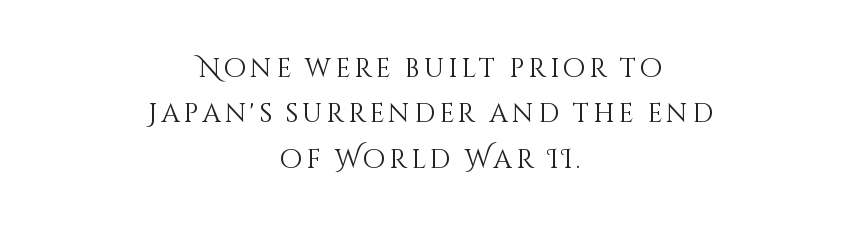
Q: Is the text bold? A: No.
Q: Is the text italic (slanted)? A: No, it is upright.
Q: Is the text underlined? A: No.
Q: How is the paragraph aligned? A: Centered.
